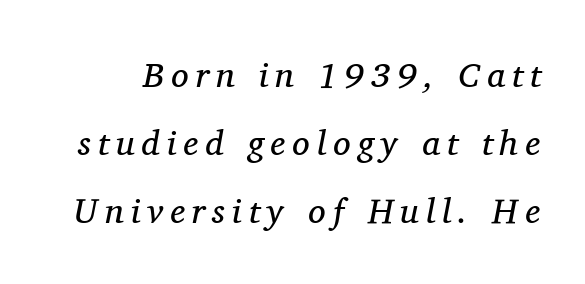
The characters are drawn with everyday or finer stroke widths. Style check: oblique. Decoration check: the copy has no underline. A typesetter would call this proportional, since set widths differ per character. The typeface chosen for these lines features serifs.
